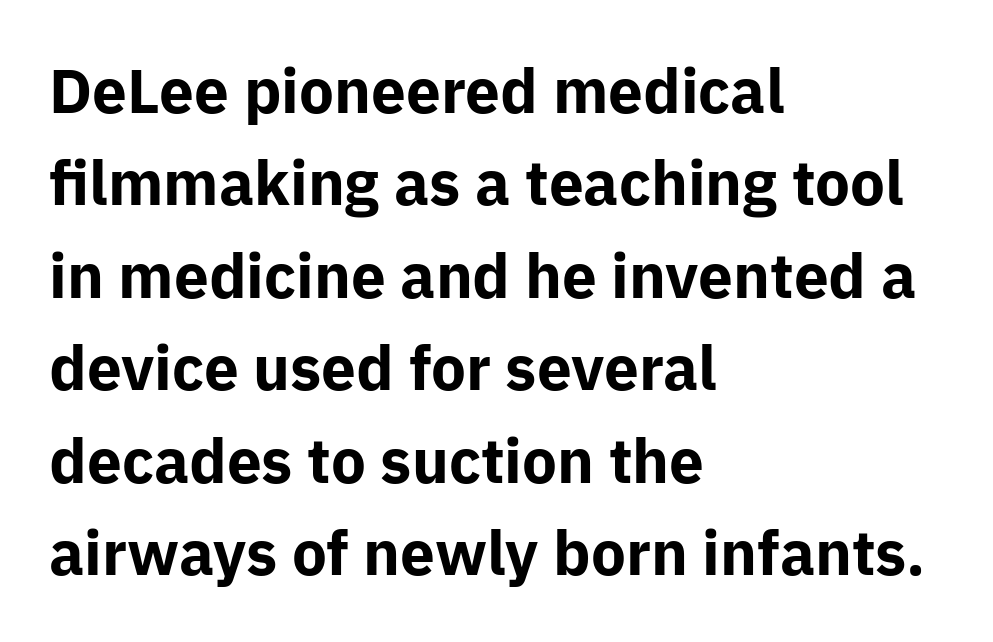
Q: Is the text bold? A: Yes.
Q: Is the text italic (slanted)? A: No, it is upright.
Q: Is the typeface a serif or a sans-serif typeface? A: Sans-serif.
Q: Is the text underlined? A: No.
Q: How is the paragraph aligned? A: Left-aligned.
Q: Is the spacing between letters normal or unusually wide? A: Normal.
Q: Is the spacing between lines tight, normal or loose? A: Normal.
Q: Width (condensed, normal, or wide)? A: Normal.
Q: Stroke contrast? A: Low.
Q: x-height? A: Medium.
Q: Monospaced? A: No.
